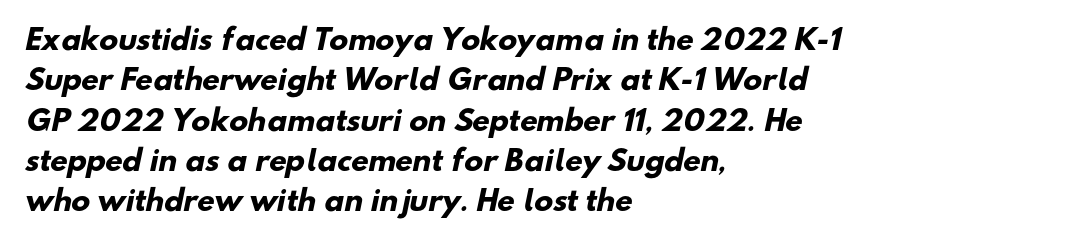
Q: Is the text bold? A: Yes.
Q: Is the typeface a serif or a sans-serif typeface? A: Sans-serif.
Q: Is the text underlined? A: No.
Q: How is the paragraph aligned? A: Left-aligned.
Q: Is the spacing between letters normal or unusually wide? A: Normal.
Q: Is the spacing between lines tight, normal or loose? A: Normal.
Q: Width (condensed, normal, or wide)? A: Normal.
Q: Stroke contrast? A: Low.
Q: x-height? A: Small.
Q: Monospaced? A: No.
